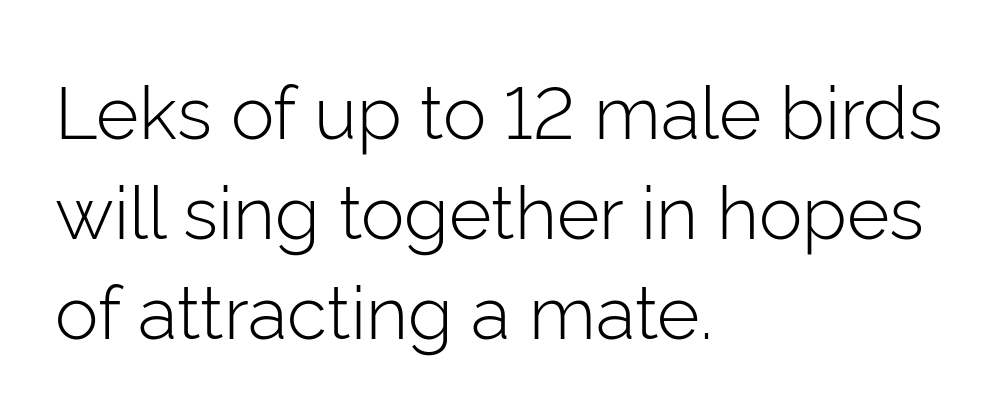
{"serif": "no", "italic": "no", "bold": "no", "weight": "light", "width": "normal", "stroke_contrast": "low", "x_height": "medium", "monospaced": "no", "underline": "no", "align": "left", "line_spacing": "normal", "line_spacing_ratio": 1.37, "letter_spacing": "normal", "letter_spacing_em": 0.0, "glyph_px": 73}
